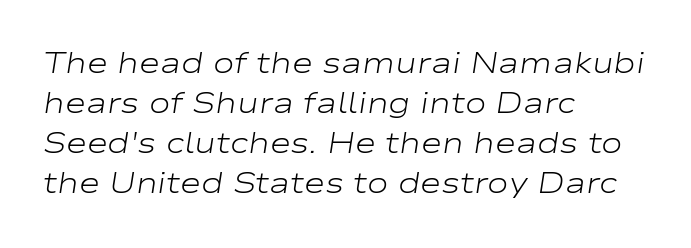
Q: Is the text bold? A: No.
Q: Is the text italic (slanted)? A: Yes, it leans right by about 9 degrees.
Q: Is the text underlined? A: No.
Q: How is the paragraph aligned? A: Left-aligned.
Q: Is the spacing between letters normal or unusually wide? A: Normal.
Q: Is the spacing between lines tight, normal or loose? A: Normal.
Q: Width (condensed, normal, or wide)? A: Wide.
Q: Stroke contrast? A: Low.
Q: x-height? A: Medium.
Q: Monospaced? A: No.
